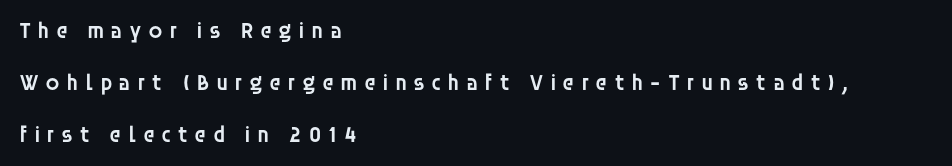
Q: Is the text bold? A: Semi-bold.
Q: Is the text italic (slanted)? A: No, it is upright.
Q: Is the text underlined? A: No.
Q: How is the paragraph aligned? A: Left-aligned.
Q: Is the spacing between letters normal or unusually wide? A: Unusually wide.
Q: Is the spacing between lines tight, normal or loose? A: Loose.
